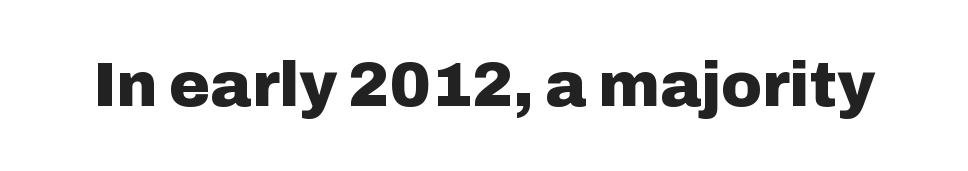
Q: Is the text bold? A: Yes.
Q: Is the text italic (slanted)? A: No, it is upright.
Q: Is the typeface a serif or a sans-serif typeface? A: Sans-serif.
Q: Is the text underlined? A: No.
Q: Is the spacing between letters normal or unusually wide? A: Normal.
Q: Width (condensed, normal, or wide)? A: Normal.
Q: Stroke contrast? A: Low.
Q: x-height? A: Medium.
Q: Monospaced? A: No.
